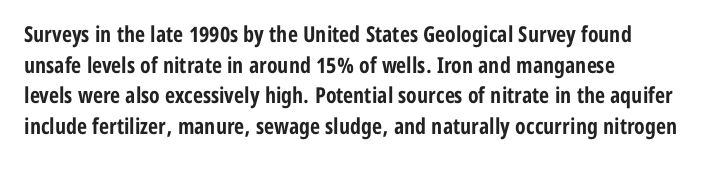
If you drew a line through each stem, it would be perfectly vertical. A normal amount of white space separates one row of letters from the next. Unmarked baselines from the first word to the last. Pretty heavy lettering here — definitely bold. The paragraph has a hard left edge and a soft right edge. These lines keep a tight, regular rhythm from letter to letter.
